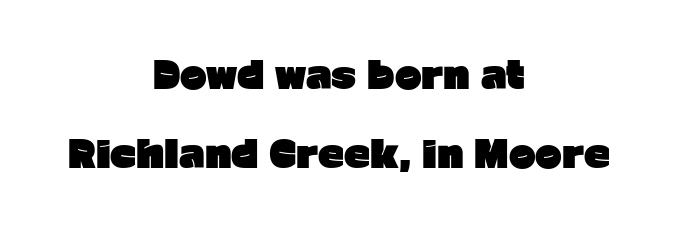
{"serif": "no", "italic": "no", "bold": "yes", "weight": "heavy", "width": "normal", "stroke_contrast": "low", "x_height": "medium", "monospaced": "no", "underline": "no", "align": "center", "line_spacing": "loose", "line_spacing_ratio": 2.19, "letter_spacing": "normal", "letter_spacing_em": 0.0, "glyph_px": 36}
